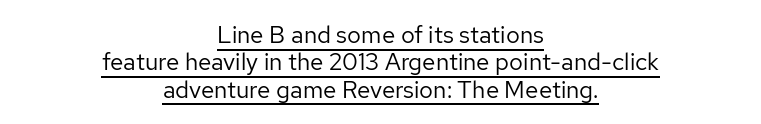
{"italic": "no", "bold": "no", "underline": "yes", "align": "center", "line_spacing": "tight", "line_spacing_ratio": 1.14, "letter_spacing": "normal", "letter_spacing_em": 0.0, "glyph_px": 24}
